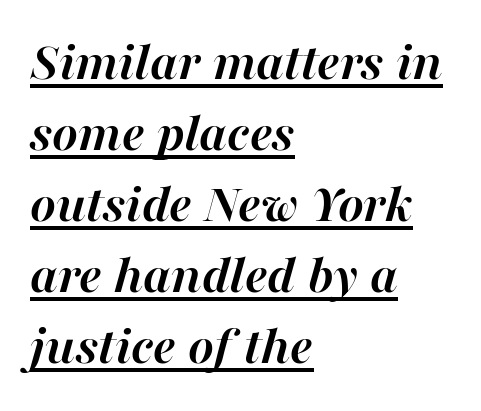
Q: Is the text bold? A: Yes.
Q: Is the text italic (slanted)? A: Yes, it leans right by about 16 degrees.
Q: Is the text underlined? A: Yes.
Q: How is the paragraph aligned? A: Left-aligned.
Q: Is the spacing between letters normal or unusually wide? A: Normal.
Q: Is the spacing between lines tight, normal or loose? A: Normal.
Q: Width (condensed, normal, or wide)? A: Normal.
Q: Stroke contrast? A: High.
Q: x-height? A: Medium.
Q: Monospaced? A: No.
